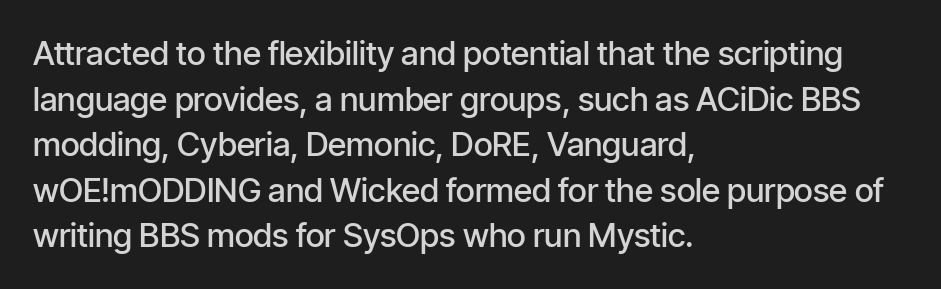
{"serif": "no", "italic": "no", "bold": "semi", "weight": "semibold", "width": "condensed", "stroke_contrast": "low", "x_height": "medium", "monospaced": "no", "underline": "no", "align": "left", "line_spacing": "normal", "line_spacing_ratio": 1.38, "letter_spacing": "normal", "letter_spacing_em": 0.0, "glyph_px": 33}
